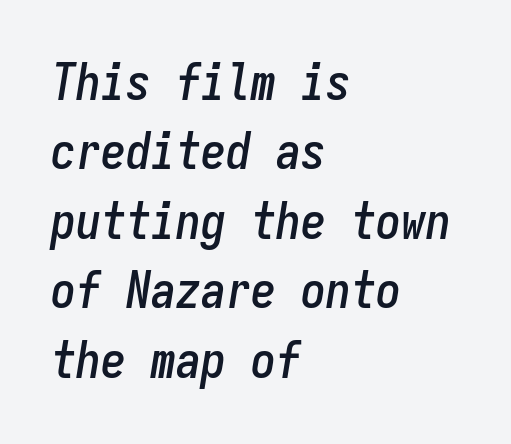
{"italic": "yes", "lean": "right", "slant_degrees": 9, "width": "condensed", "stroke_contrast": "low", "x_height": "medium", "monospaced": "yes", "underline": "no", "align": "left", "line_spacing": "normal", "line_spacing_ratio": 1.39, "letter_spacing": "normal", "letter_spacing_em": 0.0, "glyph_px": 50}
